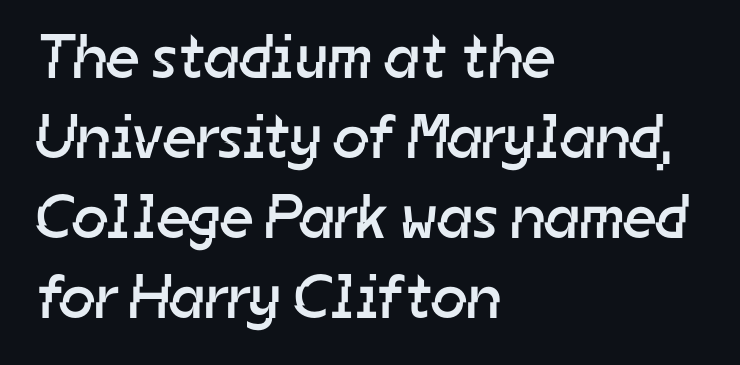
Is the type heavy? It reads as light-to-regular instead. The typesetter chose a ragged-right arrangement here. Is this a sans? Yes — the strokes have no serifs. Has an underline been added? It has not.
